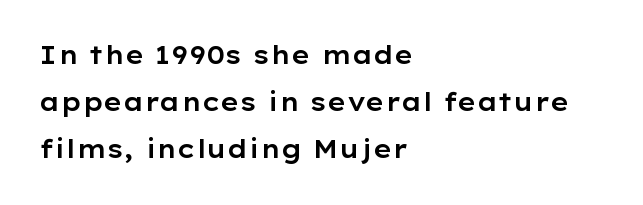
Left-aligned paragraph, ragged on the right. Observe the ordinary spacing: letters are neighbours, not strangers. A bare baseline throughout the passage. The font's upright variant was chosen for this text.
